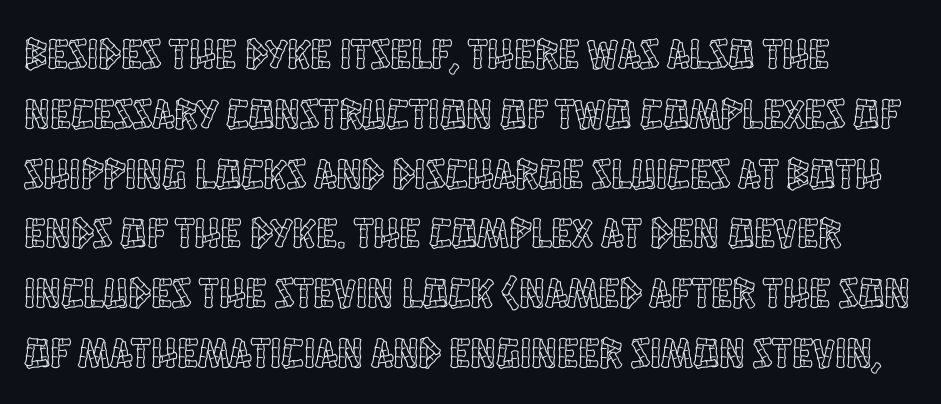
{"italic": "no", "width": "condensed", "x_height": "large", "monospaced": "no", "underline": "no", "line_spacing": "normal", "line_spacing_ratio": 1.39, "letter_spacing": "normal", "letter_spacing_em": 0.0, "glyph_px": 43}
